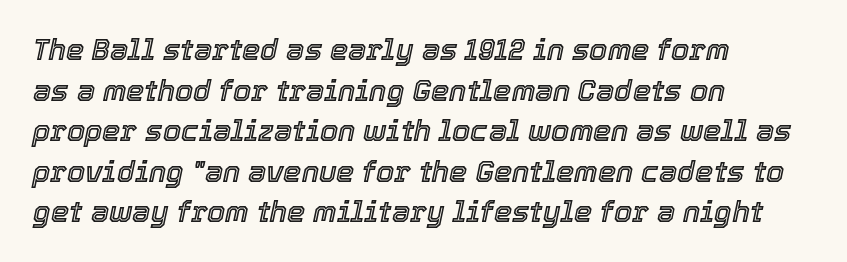
This block has exactly the height ordinary leading produces. In terms of posture, this sample is oblique. Do the characters align in a grid? No, the font is proportional. Bare-footed words on every line.
